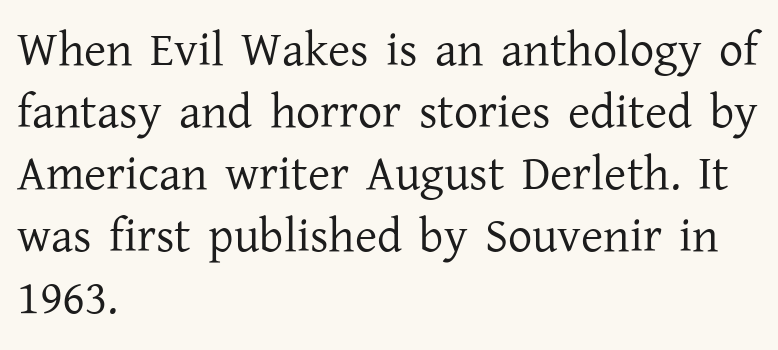
The image shows 48 px regular-weight serif type, upright; set left-aligned, normal line spacing (1.29x), normal letter spacing, not underlined; low stroke contrast and a medium x-height.
